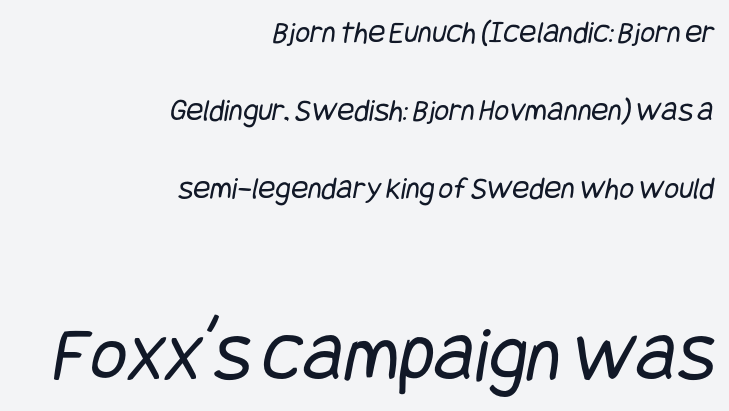
{"serif": "no", "bold": "no", "weight": "regular", "width": "condensed", "stroke_contrast": "low", "x_height": "large", "underline": "no", "align": "right", "line_spacing": "loose", "line_spacing_ratio": 2.44, "letter_spacing": "normal", "letter_spacing_em": 0.0, "larger_block": "second", "size_ratio": 2.5, "glyph_px": 80}
